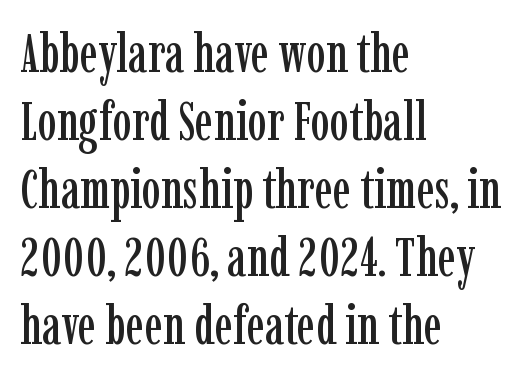
One glance says typical: line gaps are just what's usual. The glyphs are unaccompanied by any horizontal stroke below them. Vertical strokes here are truly vertical. Yep, those are serifs on the letters. Is the letter spacing exaggerated? No — it looks like the ordinary default.
